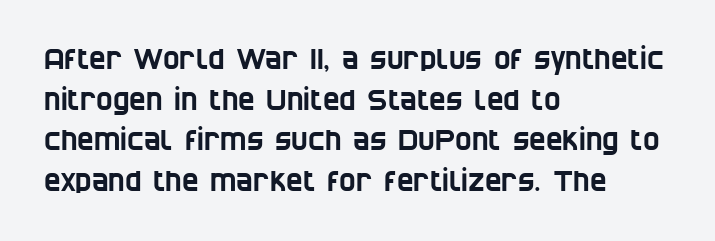
The characters display no serif detailing; their extremities are plain. The line-height multiplier appears to be the usual default. This sample is left-justified, so line endings fall wherever the words run out. Unmarked baselines from the first word to the last. Nothing unusual about the tracking: characters are spaced as the font intends.
